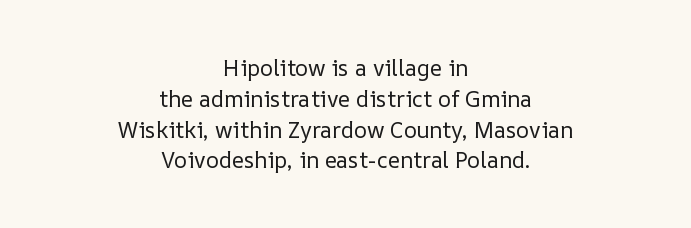
Q: Is the text bold? A: No.
Q: Is the text italic (slanted)? A: No, it is upright.
Q: Is the text underlined? A: No.
Q: How is the paragraph aligned? A: Centered.
Q: Is the spacing between letters normal or unusually wide? A: Normal.
Q: Is the spacing between lines tight, normal or loose? A: Normal.
